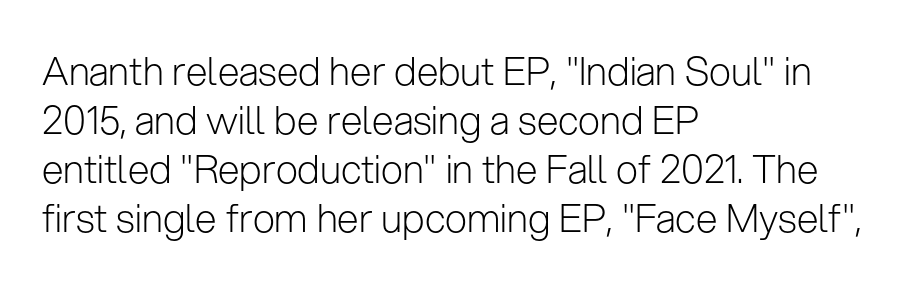
Q: Is the text bold? A: No.
Q: Is the text italic (slanted)? A: No, it is upright.
Q: Is the typeface a serif or a sans-serif typeface? A: Sans-serif.
Q: Is the text underlined? A: No.
Q: How is the paragraph aligned? A: Left-aligned.
Q: Is the spacing between letters normal or unusually wide? A: Normal.
Q: Is the spacing between lines tight, normal or loose? A: Normal.
Q: Width (condensed, normal, or wide)? A: Normal.
Q: Stroke contrast? A: Low.
Q: x-height? A: Medium.
Q: Monospaced? A: No.
